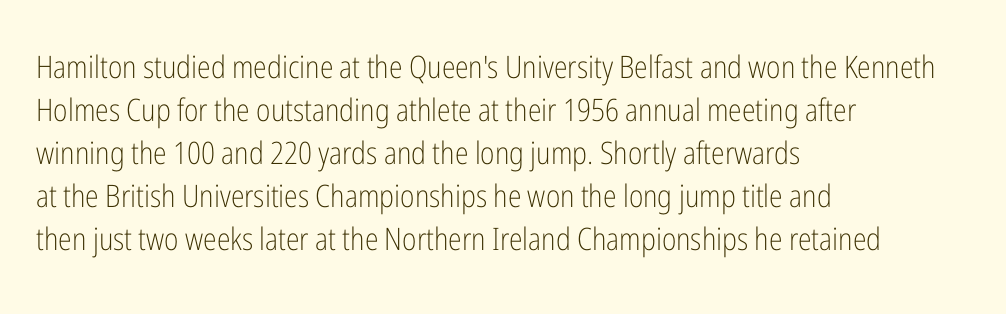
{"serif": "no", "italic": "no", "bold": "no", "weight": "light", "width": "condensed", "stroke_contrast": "low", "x_height": "medium", "monospaced": "no", "underline": "no", "align": "left", "line_spacing": "normal", "line_spacing_ratio": 1.39, "letter_spacing": "normal", "letter_spacing_em": 0.0, "glyph_px": 31}
